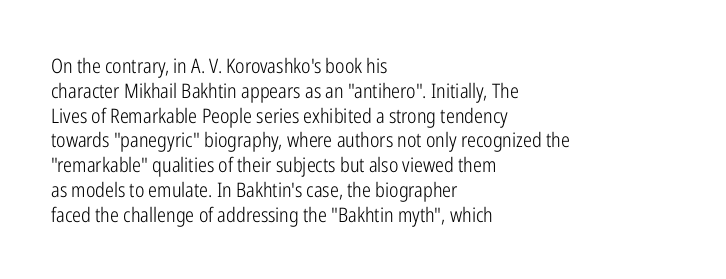
{"italic": "no", "bold": "no", "underline": "no", "align": "left", "line_spacing_ratio": 1.24, "letter_spacing": "normal", "letter_spacing_em": 0.0, "glyph_px": 20}
